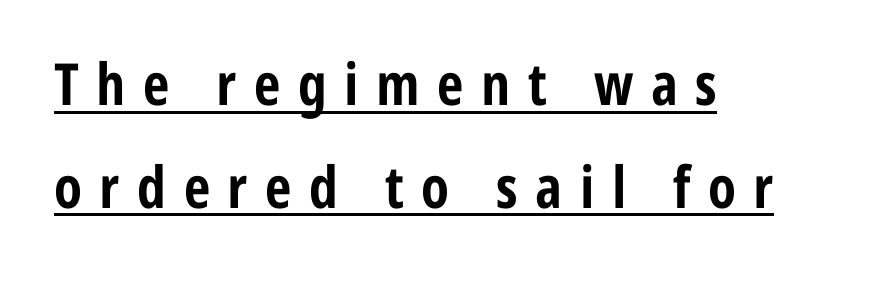
Ordinary non-slanted type is in use. You can tell from the bare stems that sans-serif type was used. How are the letters spaced? Widely, with obvious added tracking. The rendering uses natural spacing where letterforms have individual widths.
